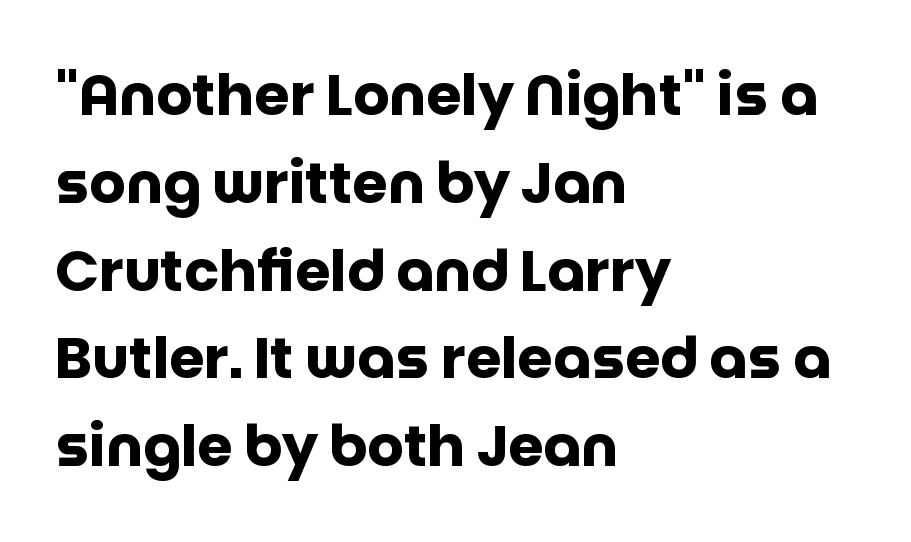
The image shows 57 px heavy sans-serif type, upright; set left-aligned, normal line spacing (1.54x), normal letter spacing, not underlined; low stroke contrast and a large x-height.
